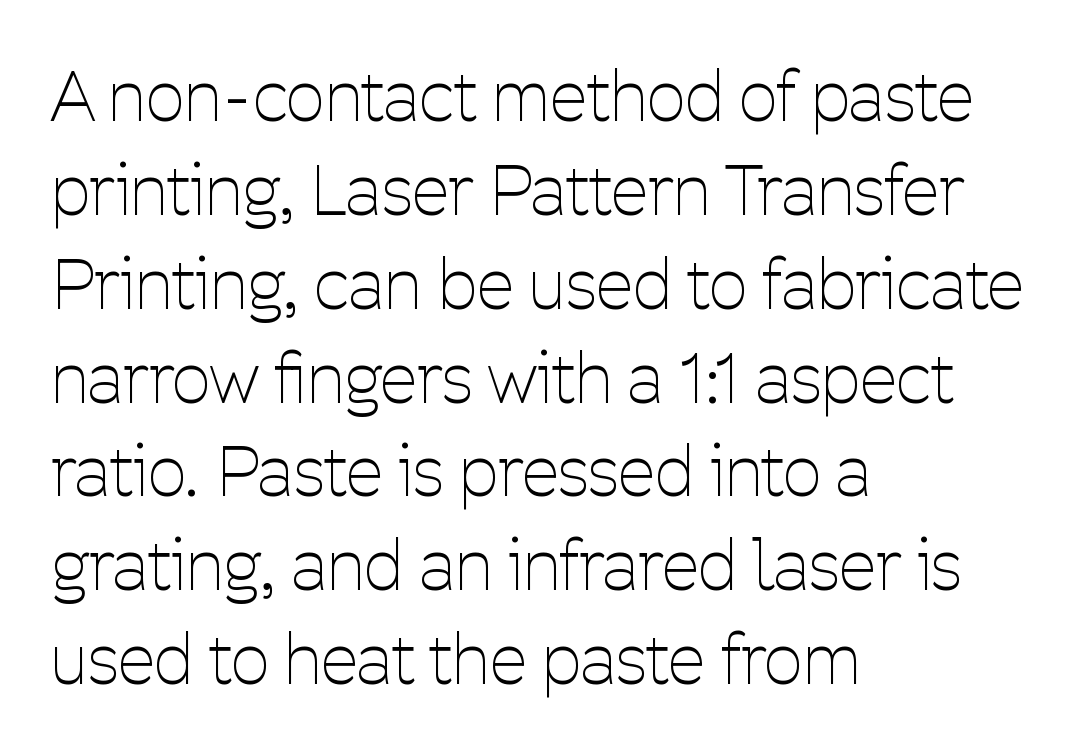
The image shows 68 px thin, condensed sans-serif type, upright; set left-aligned, normal line spacing (1.38x), normal letter spacing, not underlined; low stroke contrast and a medium x-height.
